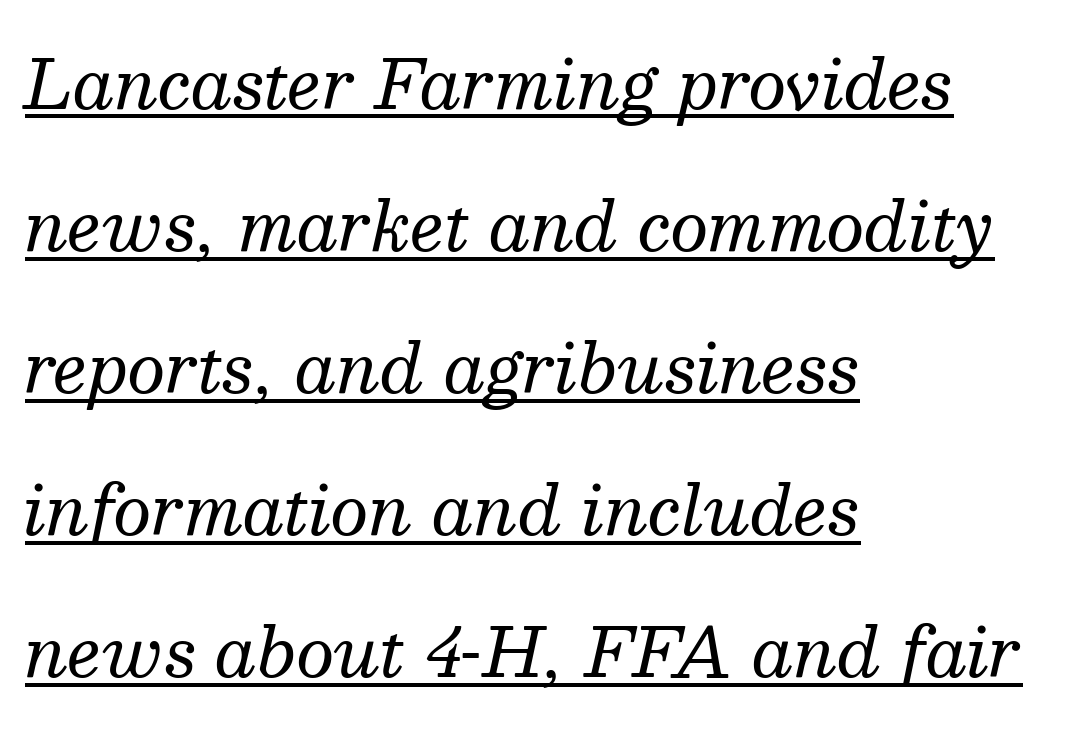
Layout note: lines flush left. I'd call this a serif setting — the letters wear small feet. Note the varied advance widths — an 'i' is clearly narrower than an 'm'. Summary of weight: not heavy and not bold.
